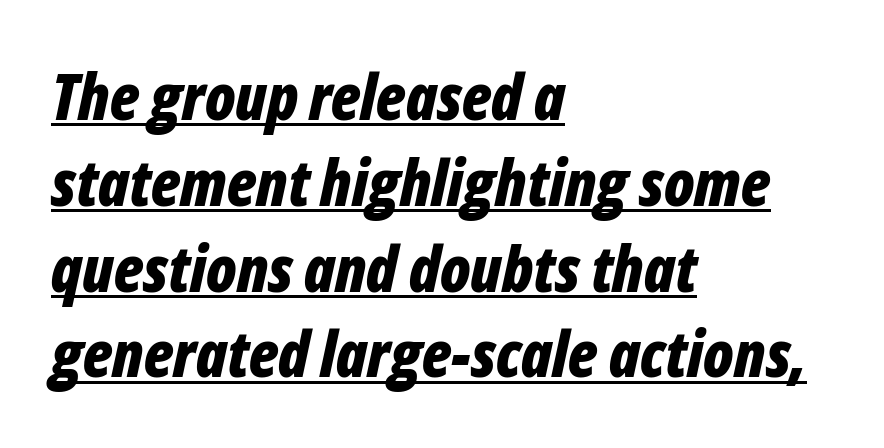
The image shows 64 px bold, condensed type, italic (leaning right); set left-aligned, normal line spacing (1.34x), normal letter spacing, underlined; low stroke contrast and a medium x-height.
